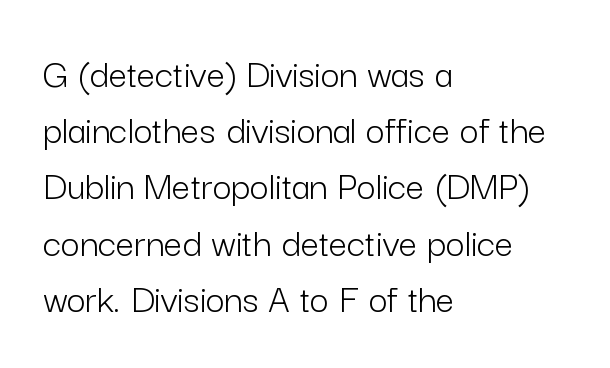
The gap between lines stays unmarked. Baseline-to-baseline distance is the conventional proportion of letter height. Typeset ragged right — the left edge is the straight one. No italicization has been applied; the sample stays upright. No extra ink here — the face is not bold.
